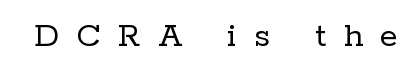
The image shows 36 px regular-weight serif type, upright; set unusually wide letter spacing (+0.49 em), not underlined; low stroke contrast and a medium x-height.
